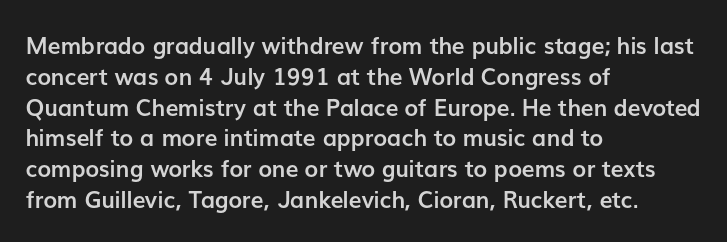
Q: Is the text bold? A: Yes.
Q: Is the text italic (slanted)? A: No, it is upright.
Q: Is the text underlined? A: No.
Q: How is the paragraph aligned? A: Left-aligned.
Q: Is the spacing between letters normal or unusually wide? A: Normal.
Q: Is the spacing between lines tight, normal or loose? A: Normal.
